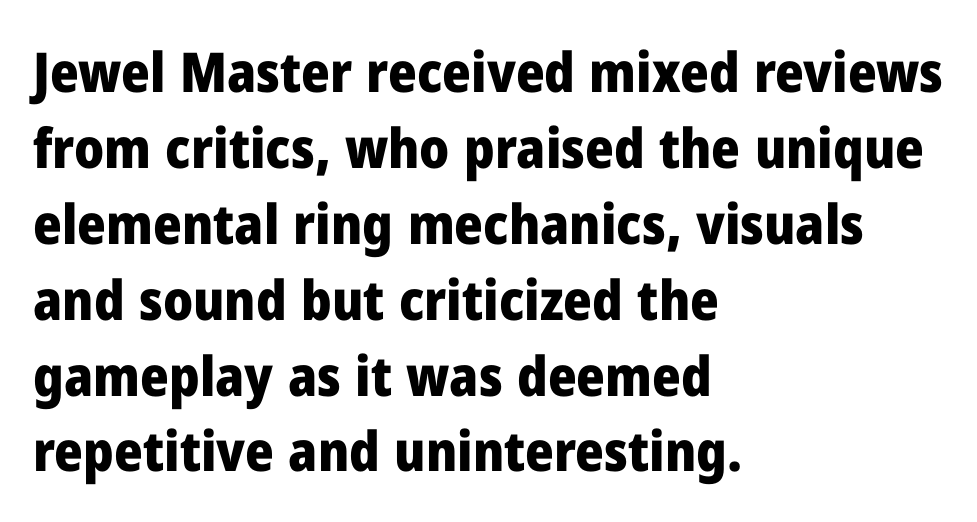
Q: Is the text bold? A: Yes.
Q: Is the text italic (slanted)? A: No, it is upright.
Q: Is the typeface a serif or a sans-serif typeface? A: Sans-serif.
Q: Is the text underlined? A: No.
Q: How is the paragraph aligned? A: Left-aligned.
Q: Is the spacing between letters normal or unusually wide? A: Normal.
Q: Is the spacing between lines tight, normal or loose? A: Normal.
Q: Width (condensed, normal, or wide)? A: Normal.
Q: Stroke contrast? A: Low.
Q: x-height? A: Medium.
Q: Monospaced? A: No.
